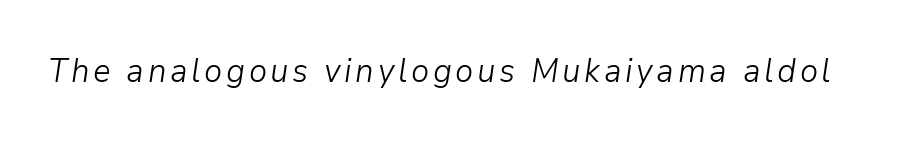
Q: Is the text bold? A: No.
Q: Is the text italic (slanted)? A: Yes, it leans right by about 9 degrees.
Q: Is the text underlined? A: No.
Q: Width (condensed, normal, or wide)? A: Normal.
Q: Stroke contrast? A: Low.
Q: x-height? A: Medium.
Q: Monospaced? A: No.
